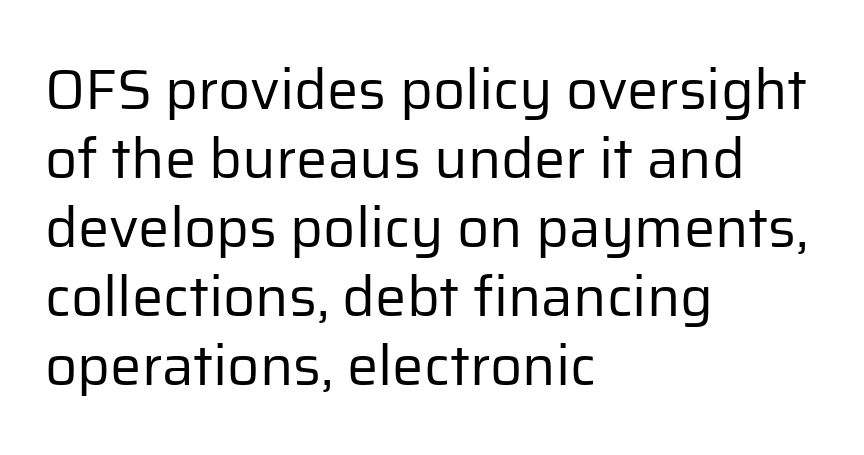
{"serif": "no", "italic": "no", "bold": "no", "weight": "regular", "width": "normal", "stroke_contrast": "low", "x_height": "medium", "monospaced": "no", "underline": "no", "align": "left", "line_spacing_ratio": 1.23, "letter_spacing": "normal", "letter_spacing_em": 0.0, "glyph_px": 56}
